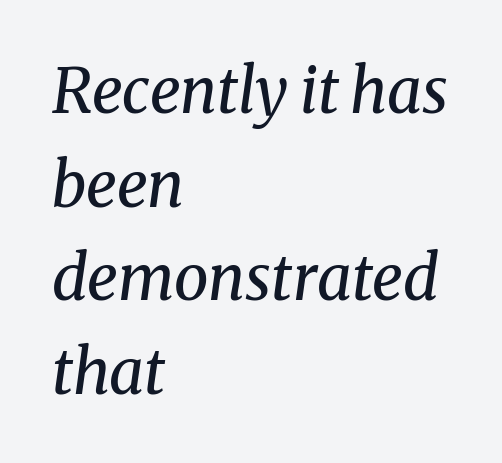
The image shows 62 px regular-weight serif type, italic (leaning right); set left-aligned, normal line spacing (1.51x), normal letter spacing, not underlined; medium stroke contrast and a medium x-height.
